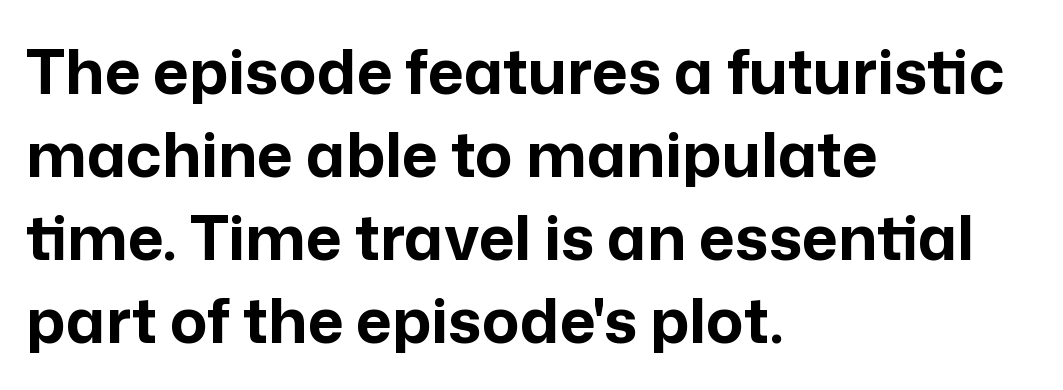
{"serif": "no", "italic": "no", "bold": "yes", "weight": "bold", "width": "normal", "stroke_contrast": "low", "x_height": "medium", "monospaced": "no", "underline": "no", "align": "left", "line_spacing": "normal", "line_spacing_ratio": 1.34, "letter_spacing": "normal", "letter_spacing_em": 0.0, "glyph_px": 62}
